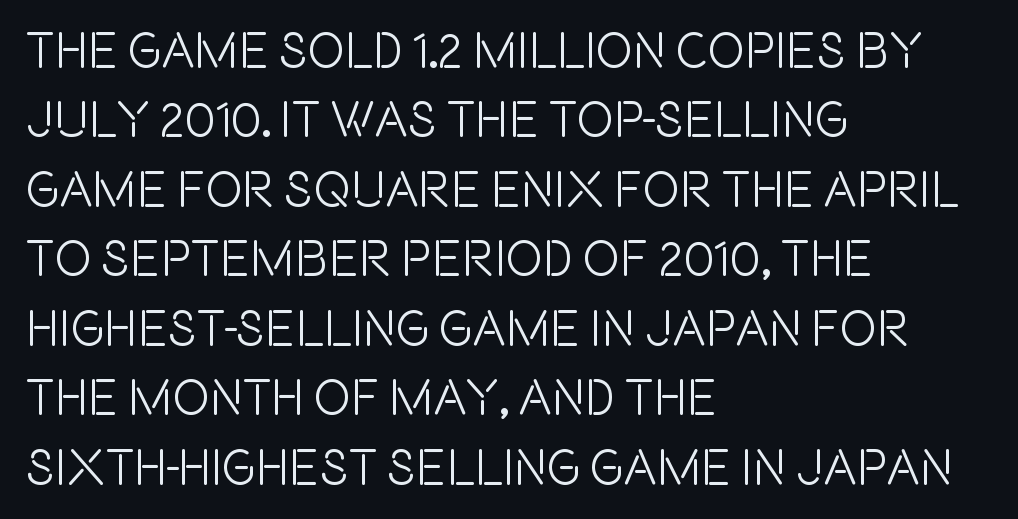
Notice how the stems are strictly vertical — no italics here. What kind of face is this? One without serifs — a sans. Summary of vertical rhythm: regular, with standard interline spacing. The space beneath each line is pristine and unruled. The compositor pushed each line to the left boundary. Character widths vary here, with narrow letters taking less room than wide ones.
